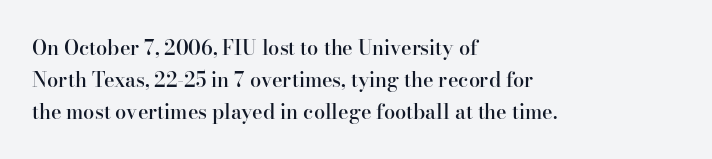
{"italic": "no", "bold": "semi", "underline": "no", "align": "left", "line_spacing": "normal", "line_spacing_ratio": 1.59, "letter_spacing": "normal", "letter_spacing_em": 0.0, "glyph_px": 20}
